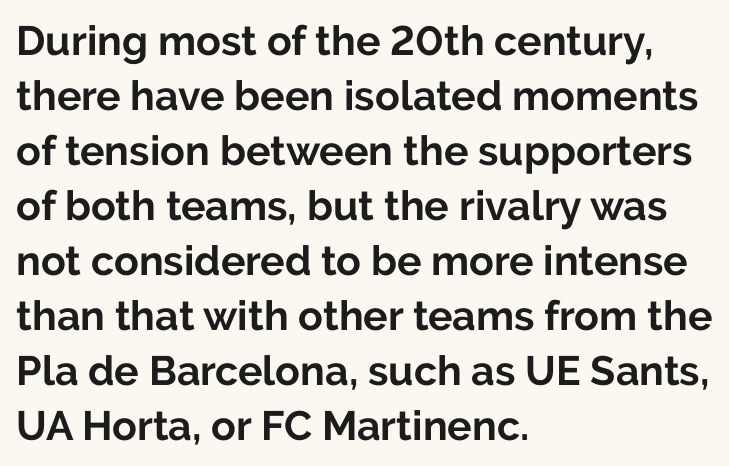
Is the letter spacing exaggerated? No — it looks like the ordinary default. Quick note: underline off. Do the characters align in a grid? No, the font is proportional. The letters stand straight up with perfectly vertical stems. Vertical spacing — default.
